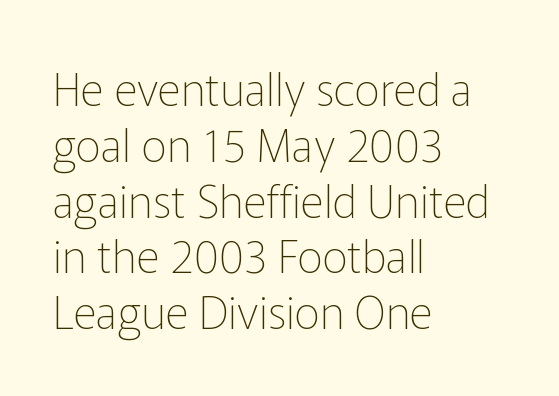
Q: Is the text bold? A: No.
Q: Is the text italic (slanted)? A: No, it is upright.
Q: Is the typeface a serif or a sans-serif typeface? A: Sans-serif.
Q: Is the text underlined? A: No.
Q: How is the paragraph aligned? A: Left-aligned.
Q: Is the spacing between letters normal or unusually wide? A: Normal.
Q: Width (condensed, normal, or wide)? A: Normal.
Q: Stroke contrast? A: Low.
Q: x-height? A: Medium.
Q: Monospaced? A: No.
